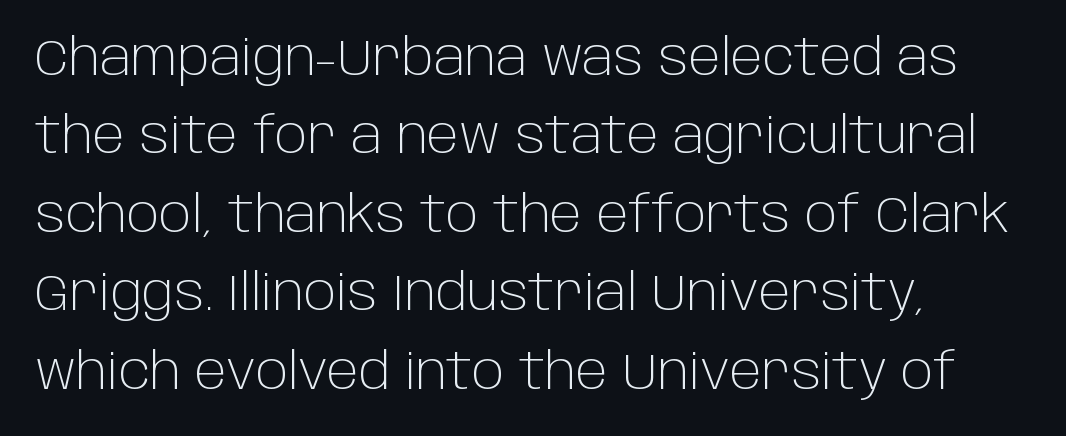
Q: Is the text bold? A: No.
Q: Is the text italic (slanted)? A: No, it is upright.
Q: Is the typeface a serif or a sans-serif typeface? A: Sans-serif.
Q: Is the text underlined? A: No.
Q: How is the paragraph aligned? A: Left-aligned.
Q: Is the spacing between letters normal or unusually wide? A: Normal.
Q: Is the spacing between lines tight, normal or loose? A: Normal.
Q: Width (condensed, normal, or wide)? A: Normal.
Q: Stroke contrast? A: Low.
Q: x-height? A: Large.
Q: Monospaced? A: No.
